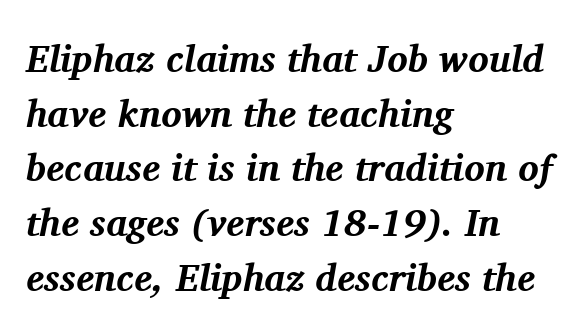
Q: Is the text bold? A: Yes.
Q: Is the text italic (slanted)? A: Yes, it leans right by about 11 degrees.
Q: Is the typeface a serif or a sans-serif typeface? A: Serif.
Q: Is the text underlined? A: No.
Q: How is the paragraph aligned? A: Left-aligned.
Q: Is the spacing between letters normal or unusually wide? A: Normal.
Q: Is the spacing between lines tight, normal or loose? A: Normal.
Q: Width (condensed, normal, or wide)? A: Normal.
Q: Stroke contrast? A: Medium.
Q: x-height? A: Medium.
Q: Monospaced? A: No.
